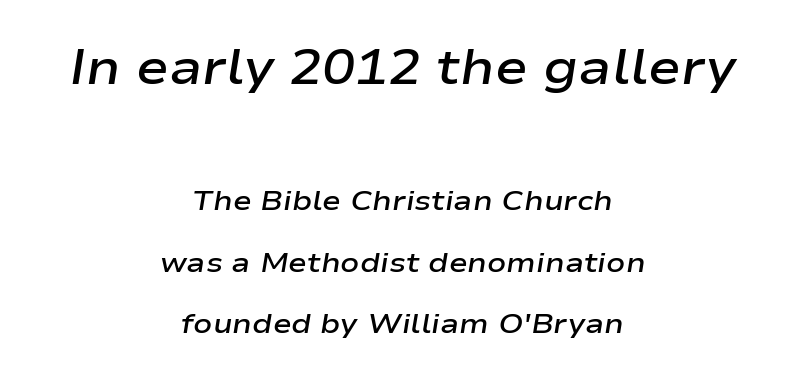
Two sizes are in play, and the larger belongs to the first block. The face used here is proportionally spaced, like ordinary book or web type. These lines stack symmetrically, like a column narrowing and widening about its center. Caption: standard tracking, unaltered. How would I describe the line gaps? Wide and relaxed.
